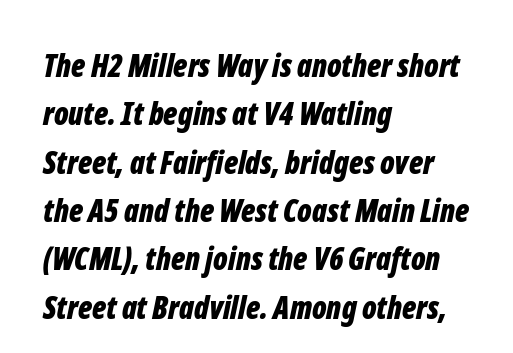
{"italic": "yes", "lean": "right", "slant_degrees": 12, "bold": "yes", "weight": "bold", "width": "condensed", "stroke_contrast": "low", "x_height": "medium", "monospaced": "no", "underline": "no", "align": "left", "line_spacing": "normal", "line_spacing_ratio": 1.56, "letter_spacing": "normal", "letter_spacing_em": 0.0, "glyph_px": 31}
